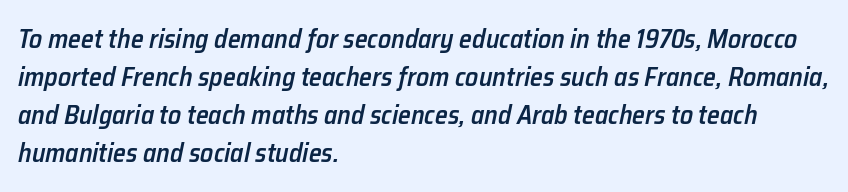
{"italic": "yes", "lean": "right", "slant_degrees": 12, "bold": "semi", "underline": "no", "align": "left", "line_spacing": "normal", "line_spacing_ratio": 1.46, "letter_spacing": "normal", "letter_spacing_em": 0.0, "glyph_px": 26}
